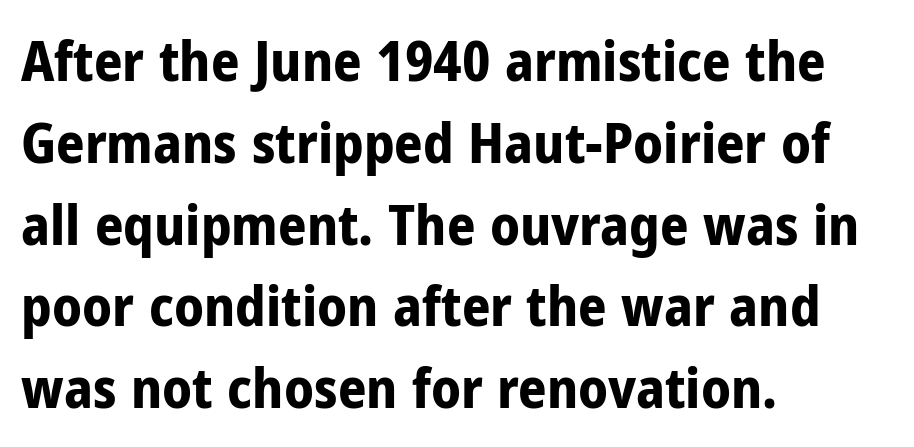
The letters are bold, with thick, heavy strokes. Caption: standard tracking, unaltered. The lines are quadded left. Beneath every word, the page is bare.
